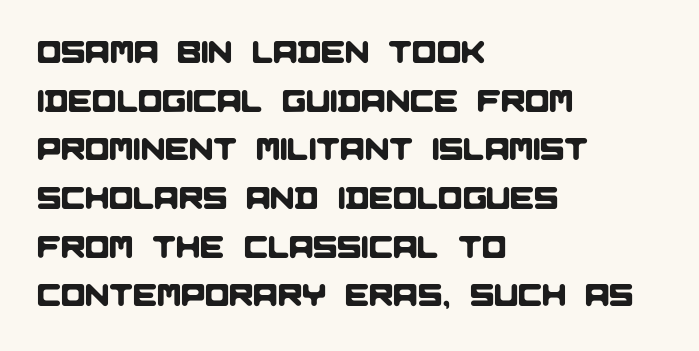
{"serif": "no", "width": "normal", "stroke_contrast": "low", "x_height": "large", "monospaced": "no", "underline": "no", "align": "left", "line_spacing": "normal", "line_spacing_ratio": 1.52, "letter_spacing": "normal", "letter_spacing_em": 0.0, "glyph_px": 32}
